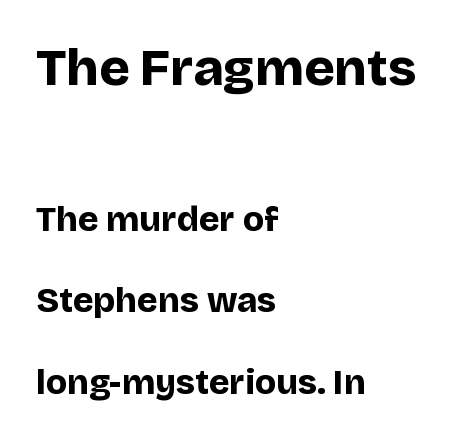
The first block has been scaled up relative to the second. You can tell it's not italic because the verticals are truly vertical. Honestly, the rows look like they've been pulled way apart. The words here are not underlined.
